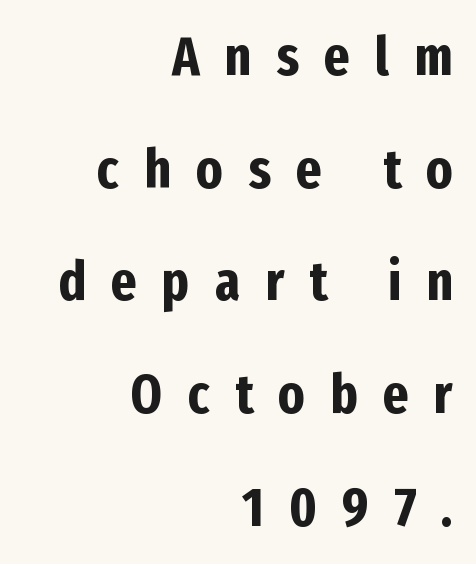
Q: Is the text bold? A: Yes.
Q: Is the text italic (slanted)? A: No, it is upright.
Q: Is the typeface a serif or a sans-serif typeface? A: Sans-serif.
Q: Is the text underlined? A: No.
Q: How is the paragraph aligned? A: Right-aligned.
Q: Is the spacing between letters normal or unusually wide? A: Unusually wide.
Q: Is the spacing between lines tight, normal or loose? A: Loose.
Q: Width (condensed, normal, or wide)? A: Condensed.
Q: Stroke contrast? A: Low.
Q: x-height? A: Medium.
Q: Monospaced? A: No.
